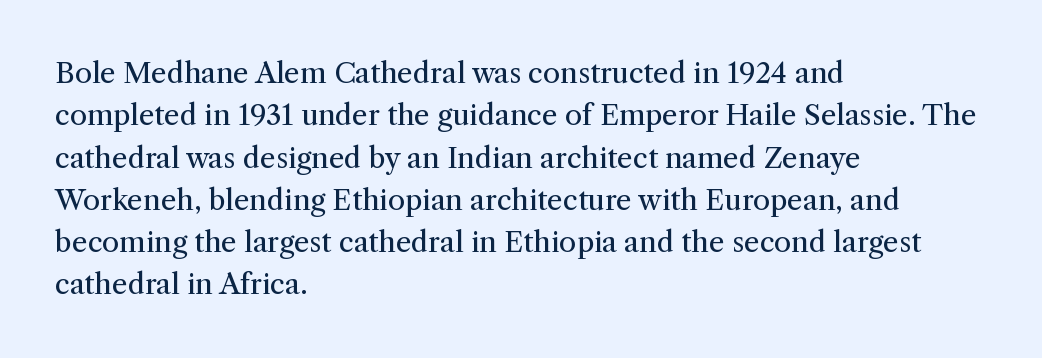
Short and long lines alike share a common starting point at left. The typography opts for an upright posture over an oblique one. This sample uses a serif face. The rendering uses natural spacing where letterforms have individual widths. Students, note that the glyphs here touch the page at normal intervals. Quick note: interline space is typical.
